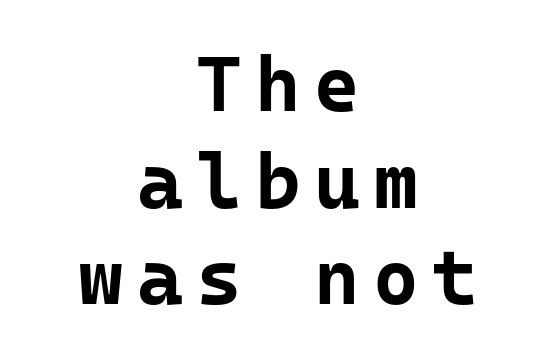
The image shows 78 px bold sans-serif type, upright, monospaced; set centered, line spacing 1.24x, not underlined; low stroke contrast and a medium x-height.
